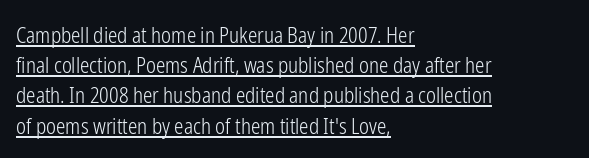
Q: Is the text bold? A: No.
Q: Is the text italic (slanted)? A: No, it is upright.
Q: Is the text underlined? A: Yes.
Q: How is the paragraph aligned? A: Left-aligned.
Q: Is the spacing between letters normal or unusually wide? A: Normal.
Q: Is the spacing between lines tight, normal or loose? A: Normal.
